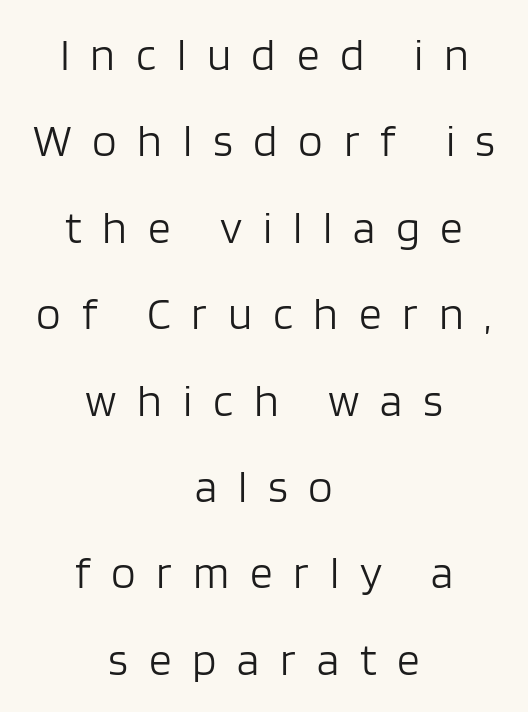
{"serif": "no", "italic": "no", "bold": "no", "weight": "light", "width": "normal", "stroke_contrast": "low", "x_height": "large", "monospaced": "no", "underline": "no", "align": "center", "line_spacing": "loose", "line_spacing_ratio": 1.92, "letter_spacing": "wide", "letter_spacing_em": 0.46, "glyph_px": 45}
